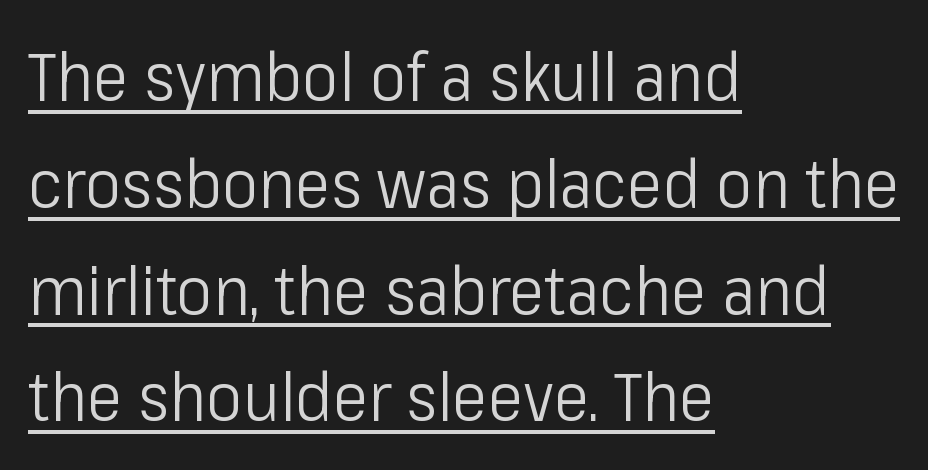
These lines keep a tight, regular rhythm from letter to letter. The letters advance in unequal steps, a hallmark of proportional type. The rag falls on the right side of this text block. The rendering shows plain stroke endings on the letterforms — a sans-serif design. Think standard paragraph weight, or any step lighter than that.
